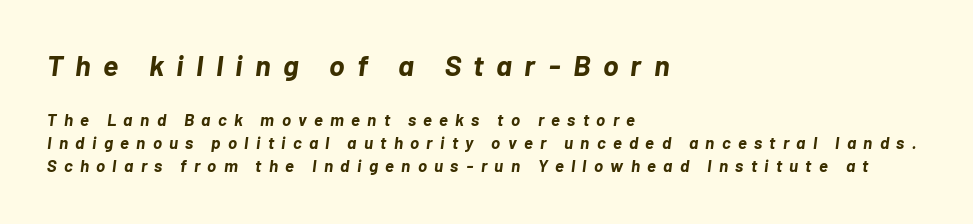
{"italic": "yes", "lean": "right", "slant_degrees": 7, "bold": "yes", "weight": "bold", "width": "normal", "stroke_contrast": "low", "x_height": "medium", "monospaced": "no", "underline": "no", "align": "left", "line_spacing": "normal", "line_spacing_ratio": 1.35, "letter_spacing": "wide", "letter_spacing_em": 0.43, "larger_block": "first", "size_ratio": 1.71, "glyph_px": 29}
